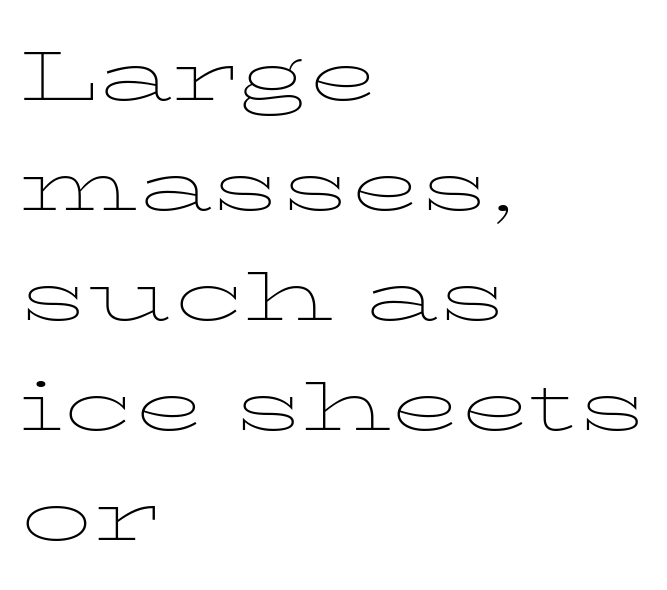
{"serif": "yes", "italic": "no", "bold": "no", "weight": "thin", "width": "wide", "stroke_contrast": "low", "x_height": "medium", "monospaced": "no", "underline": "no", "align": "left", "line_spacing": "normal", "line_spacing_ratio": 1.55, "letter_spacing": "normal", "letter_spacing_em": 0.0, "glyph_px": 71}
